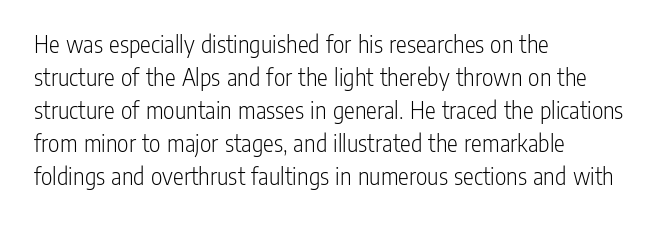
The image shows 25 px text type, upright; set left-aligned, normal line spacing (1.32x), normal letter spacing, not underlined.
